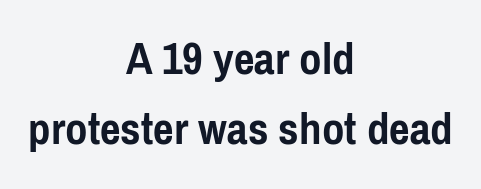
Classification — sans serif. Compared with typical paragraphs, the rows here are spaced about the same. In CSS terms this would be text-align: center. Ascenders rise straight up at ninety degrees. Anything drawn beneath the words? Only blank space. There is no visible air inserted between adjacent glyphs.
